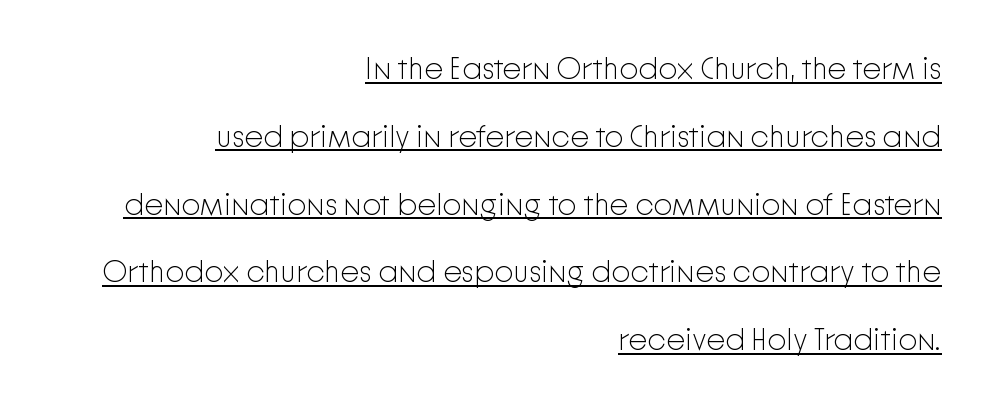
If you drew a ruler down the right edge, every line would touch it. Upright lettering throughout. Leading: increased. Proportional: the letters do not fall into vertical columns. Classification — sans serif. You could call the tracking neutral — neither tight nor loose.
